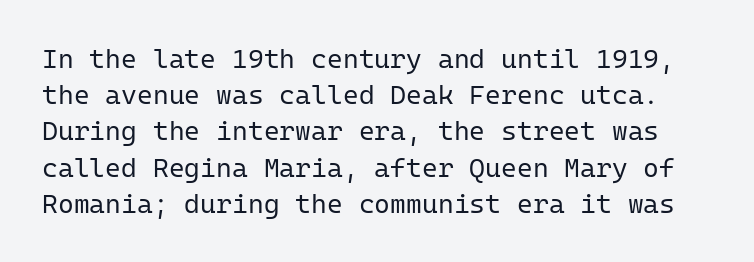
This sample uses an upright cut, with every glyph sitting square on the baseline. Compared with typical paragraphs, the rows here are spaced about the same. Nothing heavy about these letters — not bold at all. Honestly, there is no underline to notice here at all. This sample uses plain, unmodified letter spacing.
